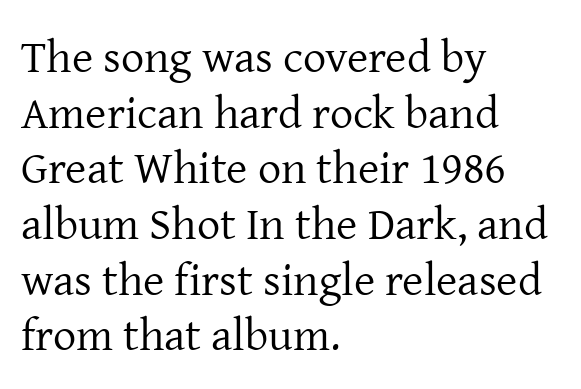
A typesetter would call this zero additional tracking. Check where the strokes stop: tiny serifs finish them off. The axis of the letterforms is exactly vertical. The letters look calm and open, with moderate or lighter stems.
